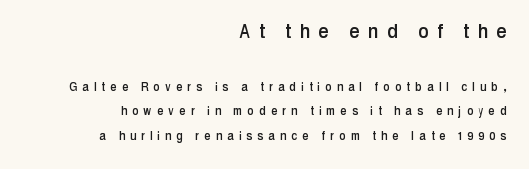
The type sits square on the baseline with zero lean. The face used here is rendered with a markedly widened letterfit. A student would notice the top passage is typeset larger than what follows. This rendering features lettering with no underline.
